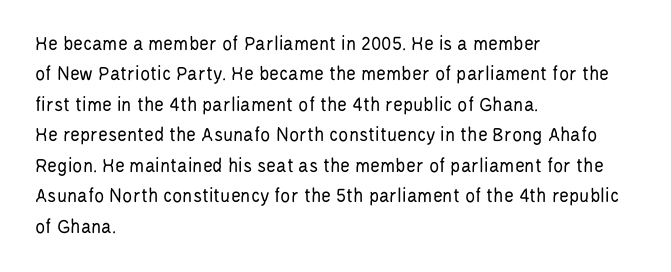
{"italic": "no", "bold": "no", "underline": "no", "align": "left", "line_spacing": "normal", "line_spacing_ratio": 1.45, "letter_spacing": "normal", "letter_spacing_em": 0.0, "glyph_px": 21}
